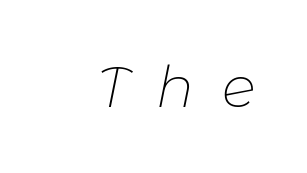
The image shows 57 px thin type, italic (leaning right); set unusually wide letter spacing (+0.49 em), not underlined; low stroke contrast and a medium x-height.
